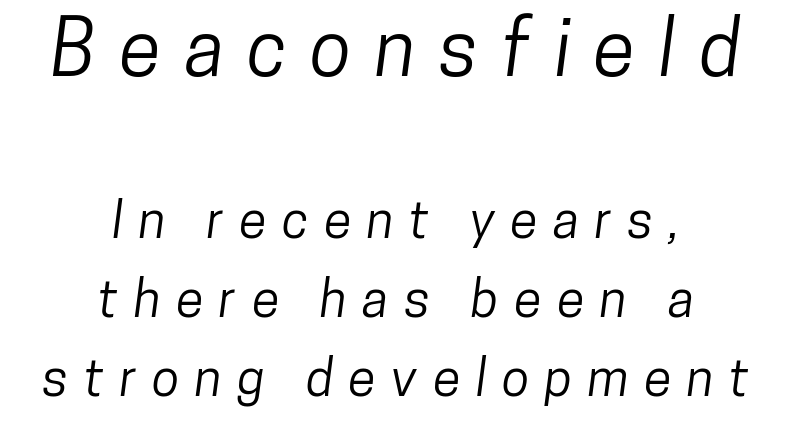
Neither beginnings nor endings align; midpoints do. You could not count columns in this text — the font is proportionally spaced. Check the space under the baseline: it is left empty. Serifs: no, the terminals of the letterforms are clean. The more generous point size was reserved for the upper chunk.
